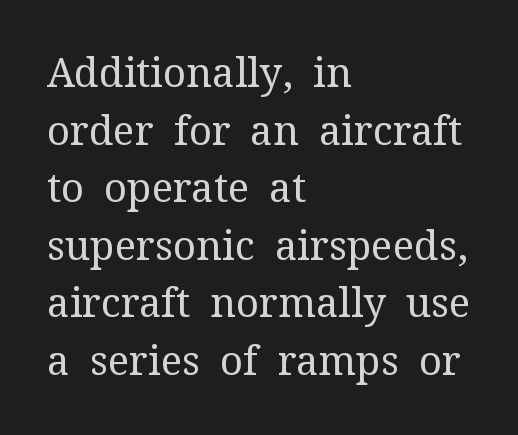
The font family rendered here belongs to the serif group. The rendering anchors every line to the left-hand side. Whoever set this chose a conventional vertical rhythm. Each letter keeps its own natural width here, so spacing adapts to shape.
